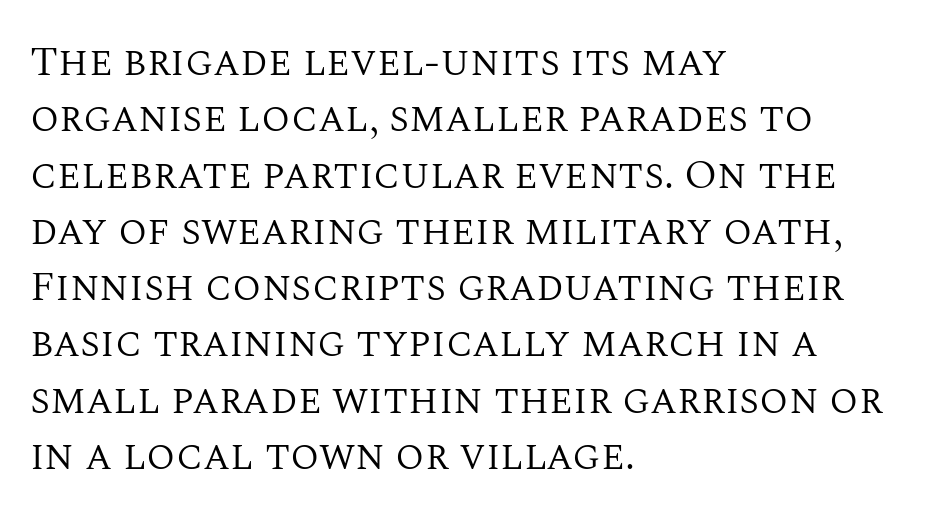
{"serif": "yes", "italic": "no", "bold": "no", "weight": "regular", "width": "normal", "stroke_contrast": "medium", "x_height": "large", "monospaced": "no", "underline": "no", "align": "left", "line_spacing": "normal", "line_spacing_ratio": 1.34, "letter_spacing": "normal", "letter_spacing_em": 0.0, "glyph_px": 42}
